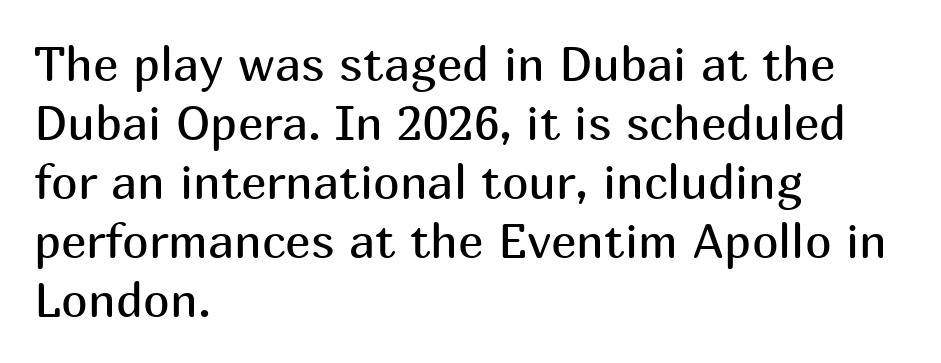
{"serif": "no", "italic": "no", "bold": "no", "weight": "regular", "width": "normal", "stroke_contrast": "medium", "x_height": "medium", "monospaced": "no", "underline": "no", "align": "left", "line_spacing_ratio": 1.23, "letter_spacing": "normal", "letter_spacing_em": 0.0, "glyph_px": 48}
